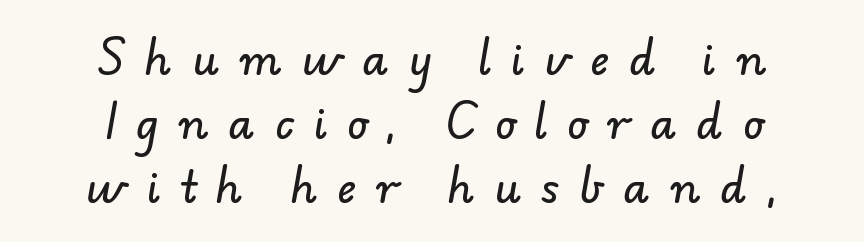
Q: Is the typeface a serif or a sans-serif typeface? A: Sans-serif.
Q: Is the text underlined? A: No.
Q: How is the paragraph aligned? A: Centered.
Q: Is the spacing between letters normal or unusually wide? A: Unusually wide.
Q: Is the spacing between lines tight, normal or loose? A: Normal.
Q: Width (condensed, normal, or wide)? A: Normal.
Q: Stroke contrast? A: Low.
Q: x-height? A: Small.
Q: Monospaced? A: No.
